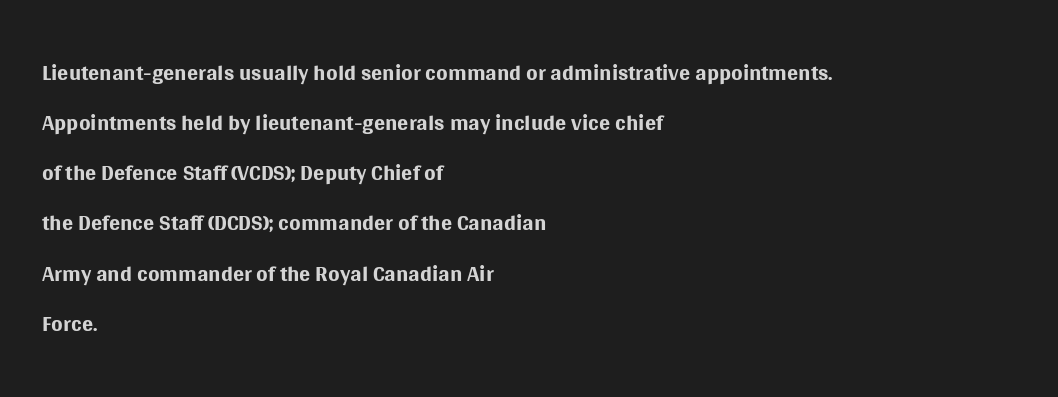
The image shows 33 px regular-weight sans-serif type, upright; set left-aligned, normal line spacing (1.52x), normal letter spacing, not underlined; medium stroke contrast and a large x-height.
